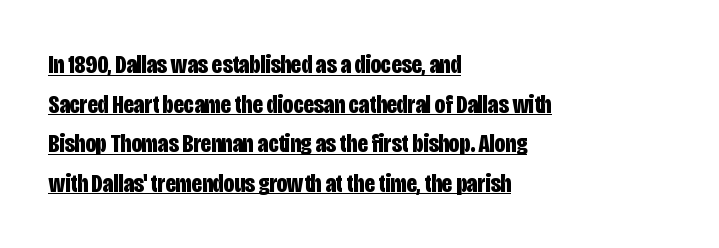
Caption: multi-line text, flush left, ragged right. This rendering features underlined lettering. Honestly, the row spacing looks completely unremarkable. The rendering uses a bold face; every stroke is thick and dark. Compared with typical body copy, the letter spacing here is the same. The letters stand upright; this is a roman face.
